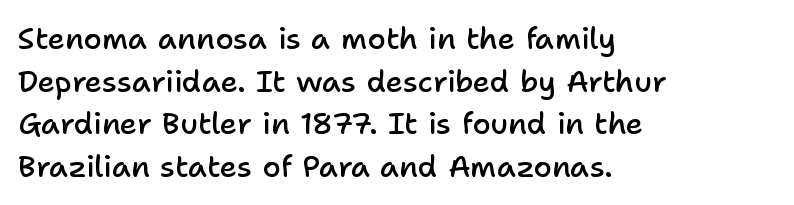
The image shows 30 px semibold sans-serif type, upright; set left-aligned, normal line spacing (1.42x), normal letter spacing, not underlined; low stroke contrast and a medium x-height.
